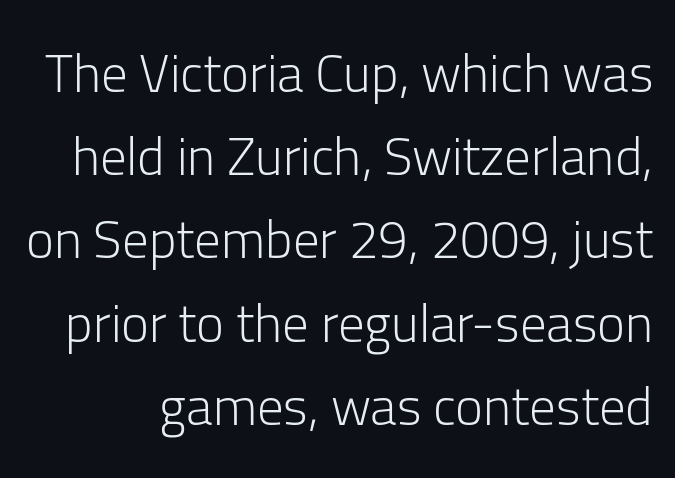
The text was rendered using a sans face with plain stroke endings. Ordinary non-slanted type is in use. Inter-character spacing is left at the font's built-in metrics. Is there much room between lines? A standard amount, neither cramped nor airy.
